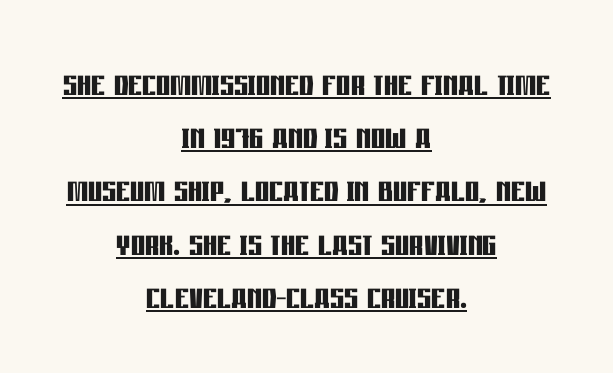
Q: Is the text bold? A: Yes.
Q: Is the text italic (slanted)? A: No, it is upright.
Q: Is the typeface a serif or a sans-serif typeface? A: Sans-serif.
Q: Is the text underlined? A: Yes.
Q: How is the paragraph aligned? A: Centered.
Q: Is the spacing between letters normal or unusually wide? A: Normal.
Q: Width (condensed, normal, or wide)? A: Condensed.
Q: Stroke contrast? A: Low.
Q: x-height? A: Large.
Q: Monospaced? A: No.
